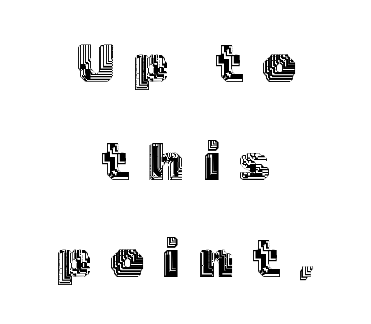
Q: Is the text italic (slanted)? A: No, it is upright.
Q: Is the text underlined? A: No.
Q: How is the paragraph aligned? A: Centered.
Q: Is the spacing between letters normal or unusually wide? A: Unusually wide.
Q: Width (condensed, normal, or wide)? A: Normal.
Q: x-height? A: Medium.
Q: Monospaced? A: No.
